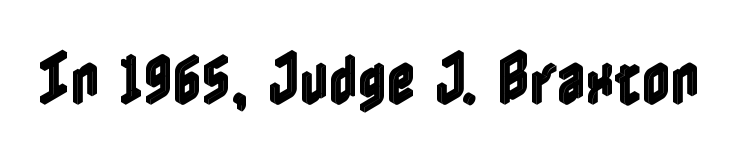
Q: Is the text italic (slanted)? A: No, it is upright.
Q: Is the text underlined? A: No.
Q: Is the spacing between letters normal or unusually wide? A: Normal.
Q: Width (condensed, normal, or wide)? A: Condensed.
Q: x-height? A: Medium.
